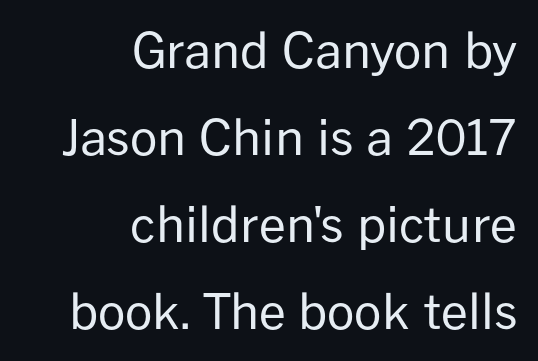
A typesetter would mark this as roman, not italic. In terms of letterspacing, this is plain default setting. The baseline area is clear. This is sans-serif lettering, the kind often seen on screens and signage. Unbolded letterforms with no extra heft.
